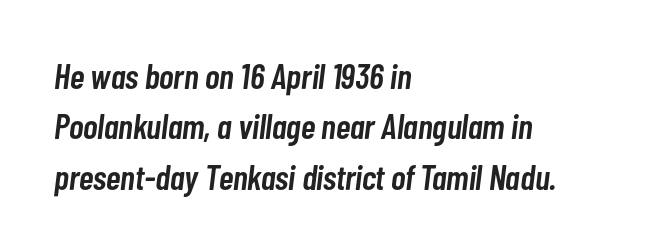
Q: Is the text bold? A: Semi-bold.
Q: Is the text italic (slanted)? A: Yes, it leans right by about 7 degrees.
Q: Is the text underlined? A: No.
Q: How is the paragraph aligned? A: Left-aligned.
Q: Is the spacing between letters normal or unusually wide? A: Normal.
Q: Is the spacing between lines tight, normal or loose? A: Normal.
Q: Width (condensed, normal, or wide)? A: Condensed.
Q: Stroke contrast? A: Low.
Q: x-height? A: Medium.
Q: Monospaced? A: No.
